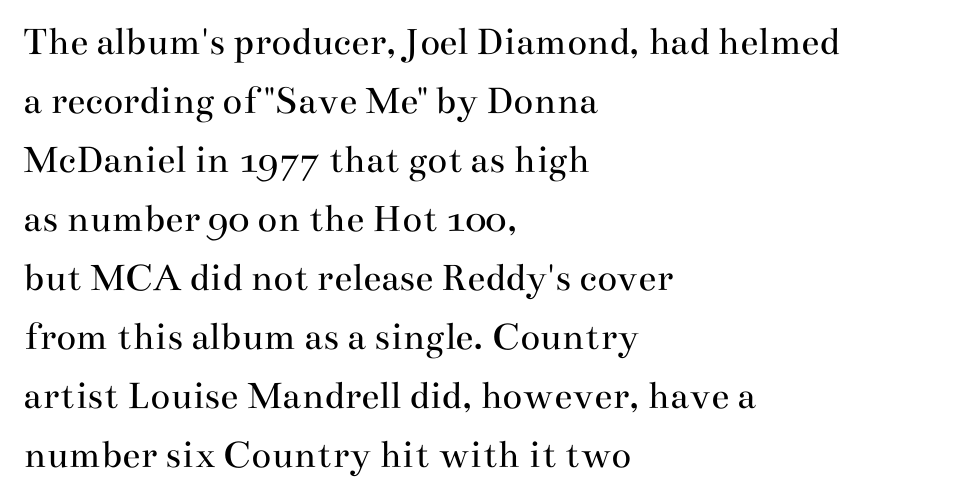
Looks like regular typesetting: each glyph gets only the width it needs. The letters stand straight up with perfectly vertical stems. The passage shown is not underscored anywhere. The lines are quadded left. Letters have the restrained weight of plain body copy at most. Serifs: yes, visible at the terminals of the letterforms.
